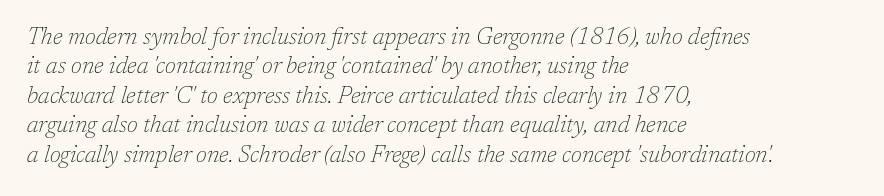
Evenly set lines give the paragraph a standard silhouette. Words float on clear page, feet unadorned. Slant detected: the letters are inclined. Tracking here is standard; glyphs follow each other at the usual distance. The letters look calm and open, with moderate or lighter stems.
